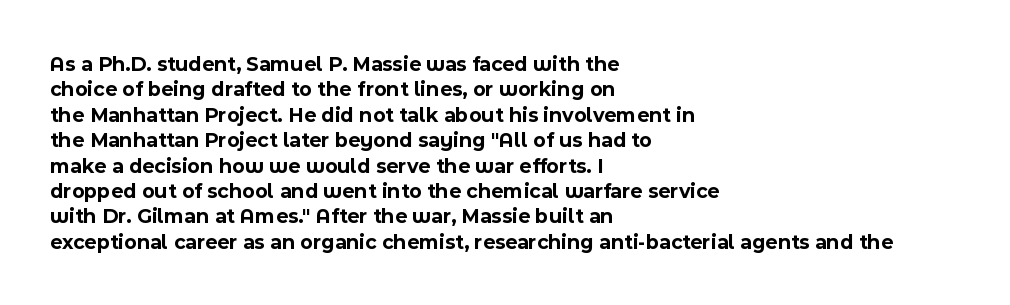
Q: Is the text bold? A: Yes.
Q: Is the text italic (slanted)? A: No, it is upright.
Q: Is the text underlined? A: No.
Q: How is the paragraph aligned? A: Left-aligned.
Q: Is the spacing between letters normal or unusually wide? A: Normal.
